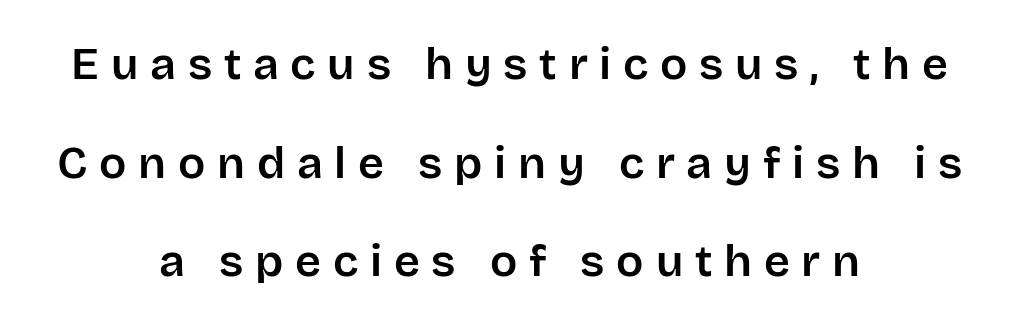
The image shows 45 px sans-serif type, upright; set centered, loose line spacing (2.19x), unusually wide letter spacing (+0.26 em), not underlined; low stroke contrast and a large x-height.
